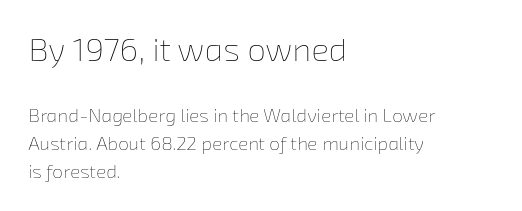
The image shows 33 px thin type; set left-aligned, normal line spacing (1.48x), normal letter spacing, not underlined; the first (top) block is 1.74x larger; low stroke contrast and a medium x-height.
